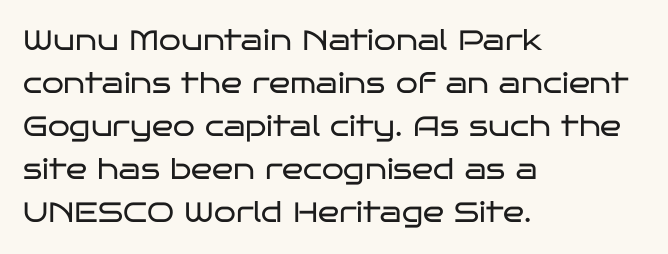
Q: Is the text bold? A: No.
Q: Is the text italic (slanted)? A: No, it is upright.
Q: Is the typeface a serif or a sans-serif typeface? A: Sans-serif.
Q: Is the text underlined? A: No.
Q: How is the paragraph aligned? A: Left-aligned.
Q: Is the spacing between letters normal or unusually wide? A: Normal.
Q: Is the spacing between lines tight, normal or loose? A: Normal.
Q: Width (condensed, normal, or wide)? A: Wide.
Q: Stroke contrast? A: Low.
Q: x-height? A: Large.
Q: Monospaced? A: No.
